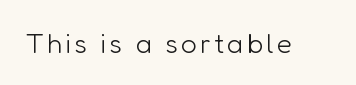
The image shows 28 px light sans-serif type, upright; set not underlined; low stroke contrast and a medium x-height.
